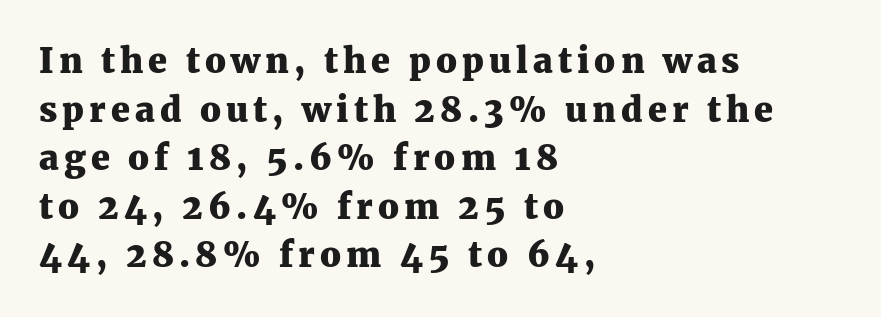
Q: Is the text bold? A: Yes.
Q: Is the text italic (slanted)? A: No, it is upright.
Q: Is the typeface a serif or a sans-serif typeface? A: Serif.
Q: Is the text underlined? A: No.
Q: How is the paragraph aligned? A: Left-aligned.
Q: Is the spacing between lines tight, normal or loose? A: Normal.
Q: Width (condensed, normal, or wide)? A: Normal.
Q: Stroke contrast? A: Medium.
Q: x-height? A: Medium.
Q: Monospaced? A: No.
